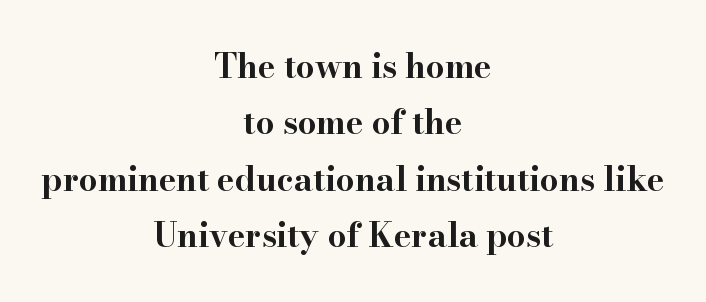
Notice how thick the strokes are: this is what a full bold looks like. The horizontal fit of the characters is conventional and even. Do the characters align in a grid? No, the font is proportional. Centered paragraph, ragged on both sides.
